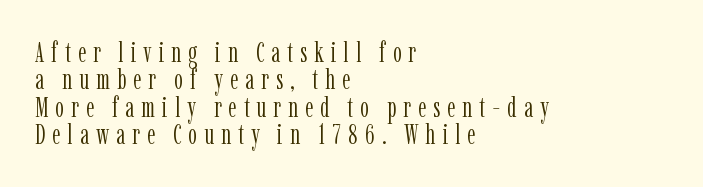
The image shows 28 px light, condensed serif type, upright; set left-aligned, tight line spacing (0.98x), unusually wide letter spacing (+0.25 em), not underlined; low stroke contrast and a medium x-height.
